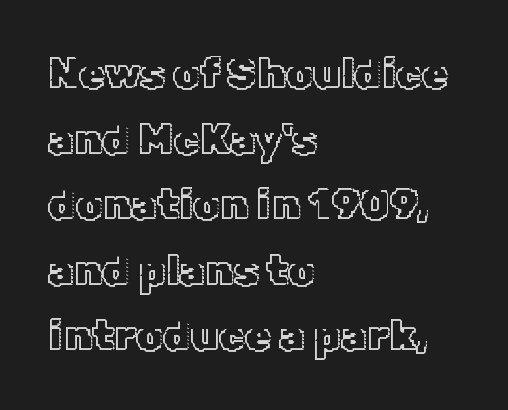
Q: Is the text italic (slanted)? A: No, it is upright.
Q: Is the text underlined? A: No.
Q: How is the paragraph aligned? A: Left-aligned.
Q: Is the spacing between letters normal or unusually wide? A: Normal.
Q: Is the spacing between lines tight, normal or loose? A: Normal.
Q: Width (condensed, normal, or wide)? A: Normal.
Q: x-height? A: Medium.
Q: Monospaced? A: No.
